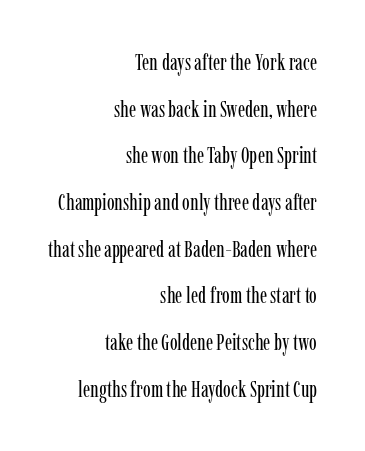
Q: Is the text bold? A: No.
Q: Is the text italic (slanted)? A: No, it is upright.
Q: Is the text underlined? A: No.
Q: How is the paragraph aligned? A: Right-aligned.
Q: Is the spacing between letters normal or unusually wide? A: Normal.
Q: Is the spacing between lines tight, normal or loose? A: Loose.
